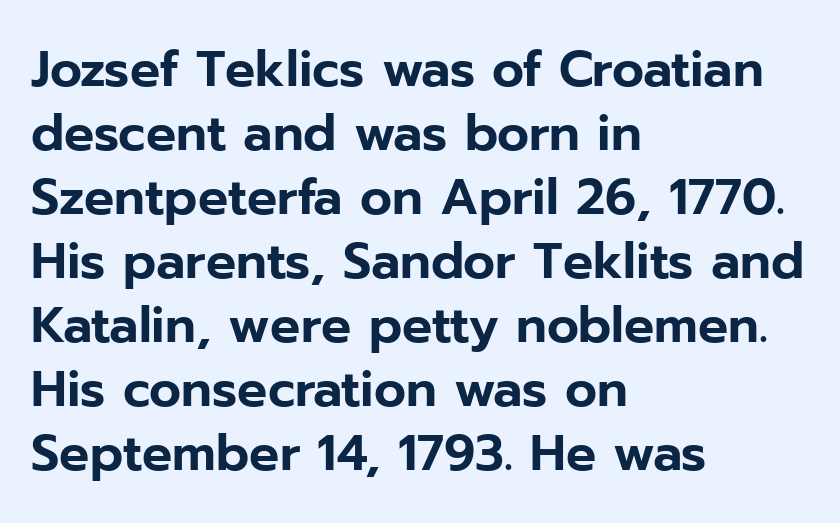
The image shows 50 px sans-serif type, upright; set left-aligned, normal line spacing (1.28x), normal letter spacing, not underlined; low stroke contrast and a medium x-height.
